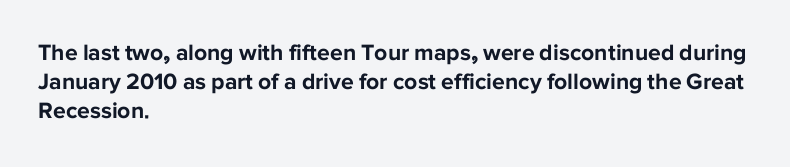
Q: Is the text bold? A: Yes.
Q: Is the text italic (slanted)? A: No, it is upright.
Q: Is the text underlined? A: No.
Q: How is the paragraph aligned? A: Left-aligned.
Q: Is the spacing between letters normal or unusually wide? A: Normal.
Q: Is the spacing between lines tight, normal or loose? A: Normal.
